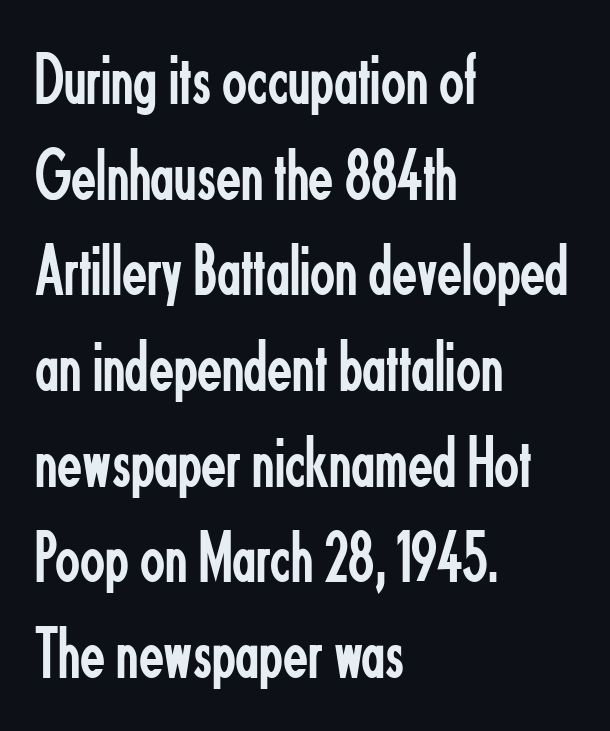
Q: Is the text bold? A: No.
Q: Is the text italic (slanted)? A: No, it is upright.
Q: Is the typeface a serif or a sans-serif typeface? A: Sans-serif.
Q: Is the text underlined? A: No.
Q: How is the paragraph aligned? A: Left-aligned.
Q: Is the spacing between letters normal or unusually wide? A: Normal.
Q: Is the spacing between lines tight, normal or loose? A: Normal.
Q: Width (condensed, normal, or wide)? A: Condensed.
Q: Stroke contrast? A: Low.
Q: x-height? A: Small.
Q: Monospaced? A: No.
